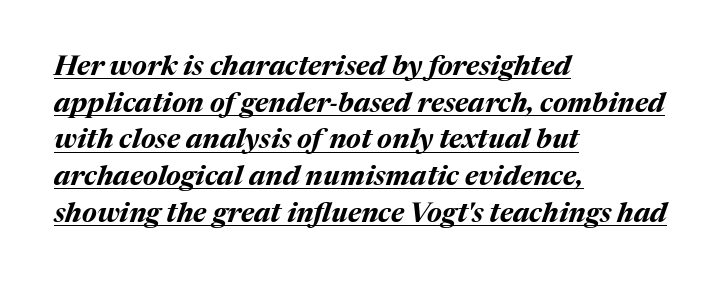
The image shows 28 px bold type, italic (leaning right); set left-aligned, normal line spacing (1.31x), normal letter spacing, underlined; medium stroke contrast and a medium x-height.
